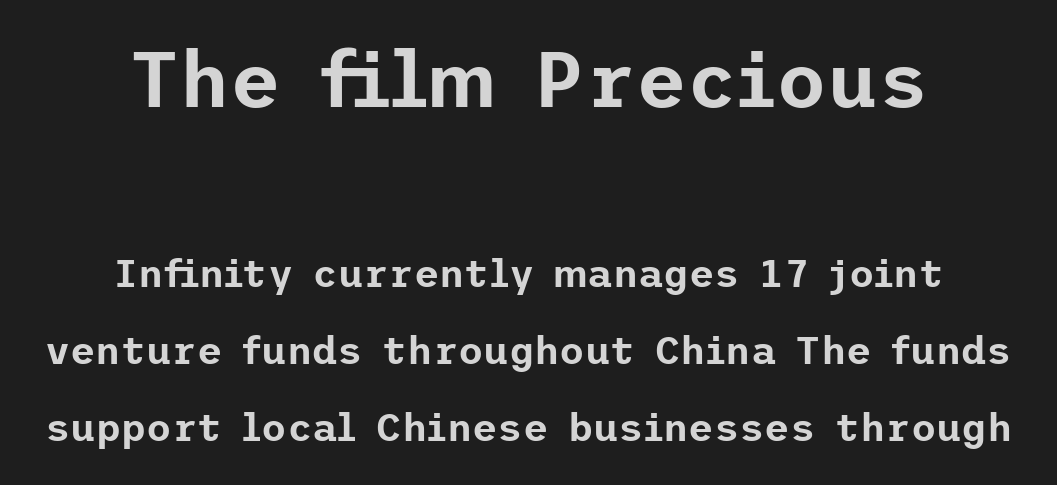
Italic? Not at all — the glyphs are vertical. The composition opens big and finishes small. Has an underline been added? It has not. This sample uses plain, unmodified letter spacing. Leading: increased.
